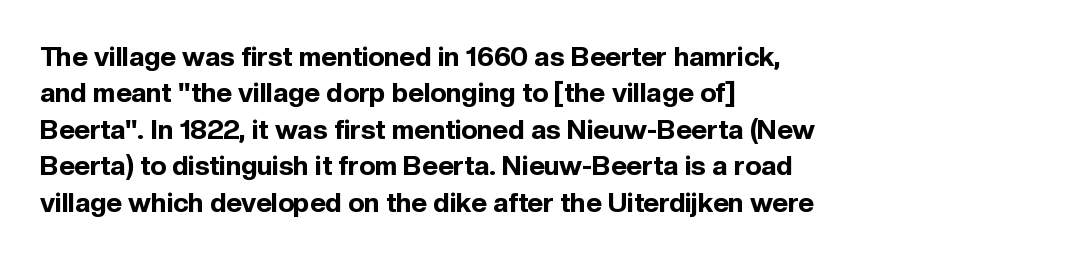
The lettering stays uniformly vertical, giving the passage a roman look. Letters rest on an invisible, unmarked baseline. This block has exactly the height ordinary leading produces. Spacing between characters is what you'd get straight out of the box. Notice how thick the strokes are: this is what a full bold looks like.
